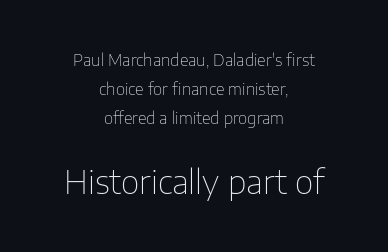
{"serif": "no", "italic": "no", "bold": "no", "weight": "thin", "width": "normal", "stroke_contrast": "low", "x_height": "medium", "monospaced": "no", "underline": "no", "align": "center", "line_spacing_ratio": 1.81, "letter_spacing": "normal", "letter_spacing_em": 0.0, "larger_block": "second", "size_ratio": 2.0, "glyph_px": 32}
